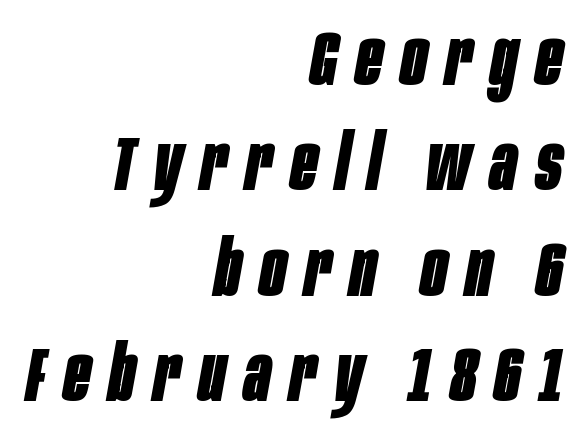
{"italic": "yes", "lean": "right", "slant_degrees": 10, "bold": "yes", "weight": "bold", "width": "condensed", "stroke_contrast": "low", "x_height": "large", "monospaced": "no", "underline": "no", "align": "right", "line_spacing": "normal", "line_spacing_ratio": 1.35, "letter_spacing": "wide", "letter_spacing_em": 0.24, "glyph_px": 78}
